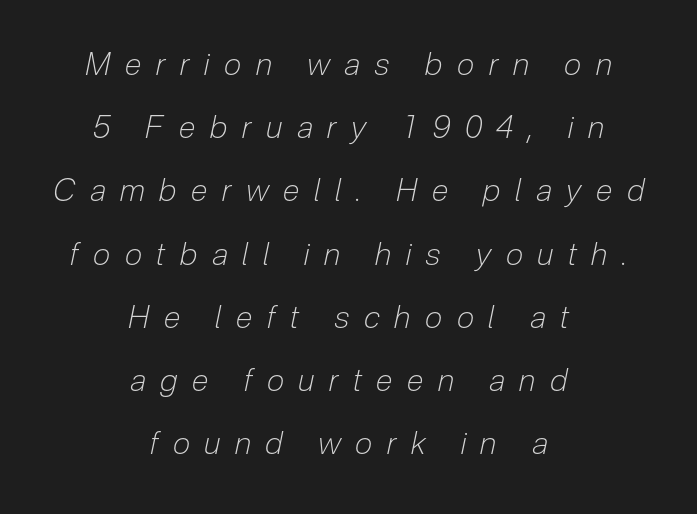
{"italic": "yes", "lean": "right", "slant_degrees": 12, "bold": "no", "weight": "light", "width": "condensed", "stroke_contrast": "low", "x_height": "medium", "monospaced": "no", "underline": "no", "align": "center", "line_spacing": "loose", "line_spacing_ratio": 2.04, "letter_spacing": "wide", "letter_spacing_em": 0.47, "glyph_px": 31}
